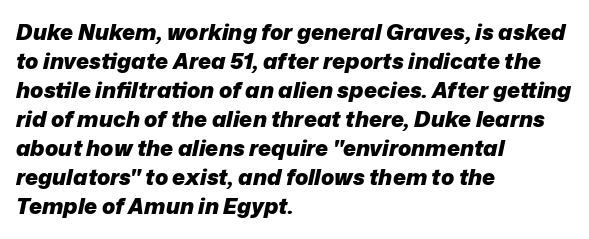
These lines were composed using italics. The horizontal fit of the characters is conventional and even. Notice how the passage keeps a crisp vertical edge on the left only. What's the leading like? Ordinary, nothing unusual. The string is rendered with underlining switched off.
